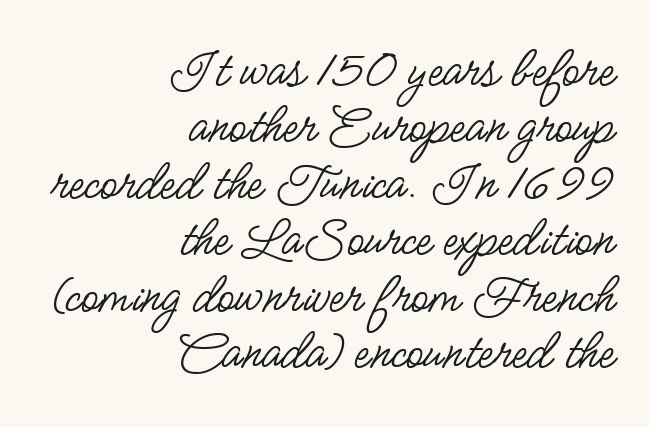
{"serif": "no", "bold": "no", "weight": "regular", "width": "condensed", "stroke_contrast": "low", "x_height": "small", "monospaced": "no", "underline": "no", "align": "right", "line_spacing": "tight", "line_spacing_ratio": 0.99, "letter_spacing": "normal", "letter_spacing_em": 0.0, "glyph_px": 57}
